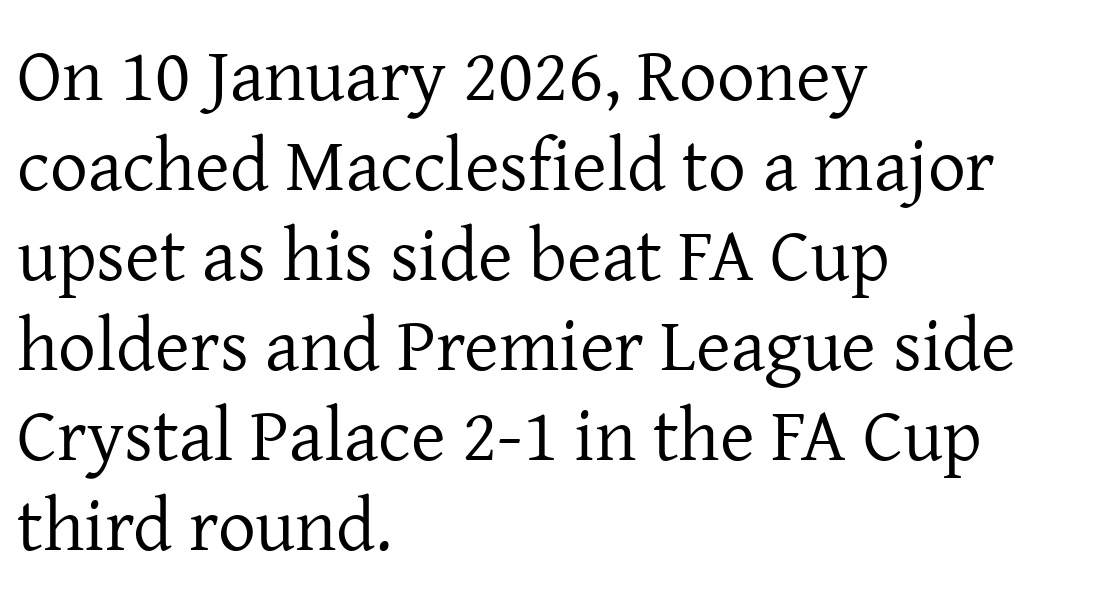
Here the designer chose a conventional face with non-uniform glyph widths. The space directly below the letters is spotless. This is roman type, the default non-slanted kind. A classic flush-left, rag-right setting is used for this passage.
